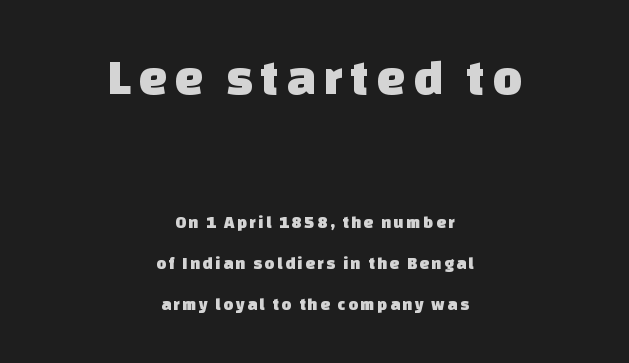
Q: Is the typeface a serif or a sans-serif typeface? A: Sans-serif.
Q: Is the text underlined? A: No.
Q: How is the paragraph aligned? A: Centered.
Q: Is the spacing between lines tight, normal or loose? A: Loose.
Q: Which block of text is set in a larger size, the first (top) or the second (bottom)? A: The first (top) one.
Q: Width (condensed, normal, or wide)? A: Normal.
Q: Stroke contrast? A: Low.
Q: x-height? A: Large.
Q: Monospaced? A: No.
